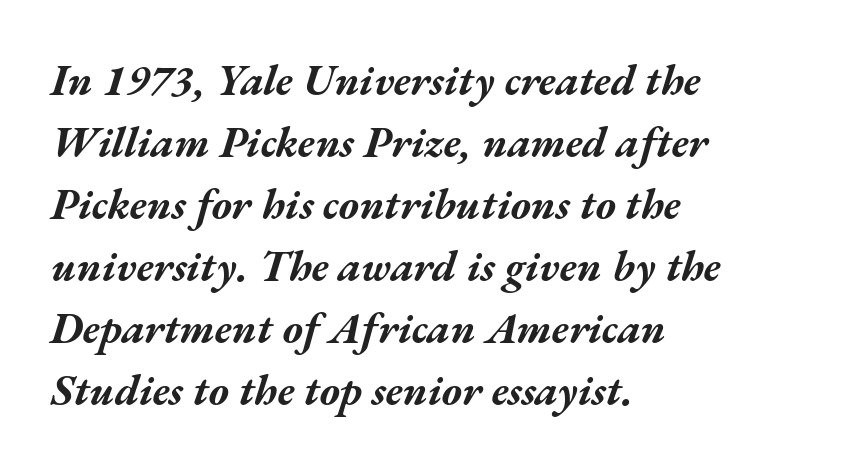
Q: Is the text bold? A: Yes.
Q: Is the text italic (slanted)? A: Yes, it leans right by about 17 degrees.
Q: Is the text underlined? A: No.
Q: How is the paragraph aligned? A: Left-aligned.
Q: Is the spacing between letters normal or unusually wide? A: Normal.
Q: Is the spacing between lines tight, normal or loose? A: Normal.
Q: Width (condensed, normal, or wide)? A: Wide.
Q: Stroke contrast? A: Medium.
Q: x-height? A: Medium.
Q: Monospaced? A: No.
